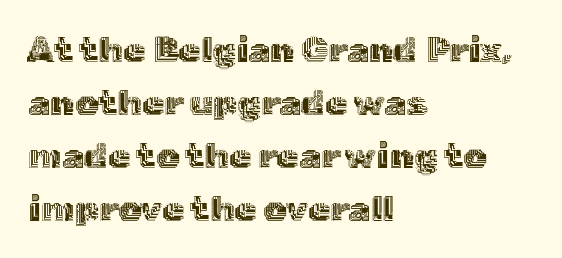
Q: Is the text italic (slanted)? A: No, it is upright.
Q: Is the text underlined? A: No.
Q: How is the paragraph aligned? A: Left-aligned.
Q: Is the spacing between letters normal or unusually wide? A: Normal.
Q: Is the spacing between lines tight, normal or loose? A: Normal.
Q: Width (condensed, normal, or wide)? A: Normal.
Q: x-height? A: Medium.
Q: Monospaced? A: No.
